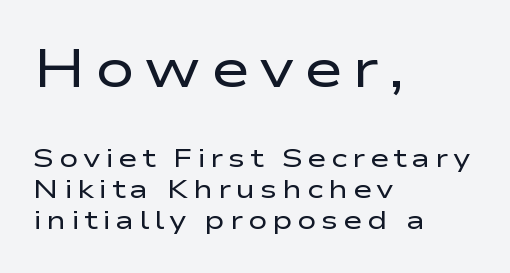
Q: Is the text bold? A: No.
Q: Is the text italic (slanted)? A: No, it is upright.
Q: Is the typeface a serif or a sans-serif typeface? A: Sans-serif.
Q: Is the text underlined? A: No.
Q: How is the paragraph aligned? A: Left-aligned.
Q: Which block of text is set in a larger size, the first (top) or the second (bottom)? A: The first (top) one.
Q: Width (condensed, normal, or wide)? A: Wide.
Q: Stroke contrast? A: Low.
Q: x-height? A: Medium.
Q: Monospaced? A: No.
